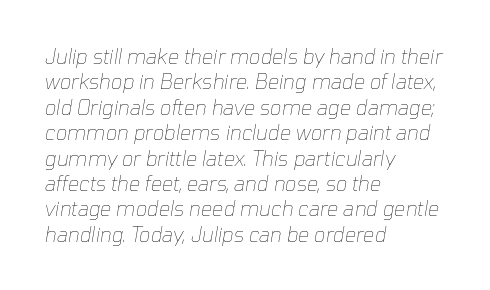
The image shows 20 px text type, italic (leaning right); set left-aligned, normal line spacing (1.27x), normal letter spacing, not underlined.
